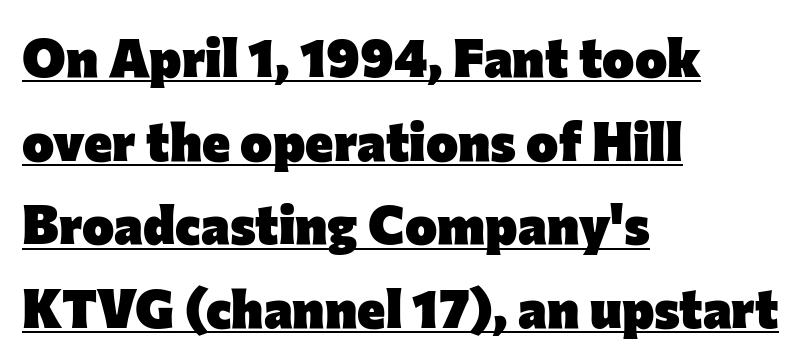
Q: Is the text bold? A: Yes.
Q: Is the text italic (slanted)? A: No, it is upright.
Q: Is the typeface a serif or a sans-serif typeface? A: Sans-serif.
Q: Is the text underlined? A: Yes.
Q: How is the paragraph aligned? A: Left-aligned.
Q: Is the spacing between letters normal or unusually wide? A: Normal.
Q: Is the spacing between lines tight, normal or loose? A: Normal.
Q: Width (condensed, normal, or wide)? A: Normal.
Q: Stroke contrast? A: Low.
Q: x-height? A: Medium.
Q: Monospaced? A: No.
